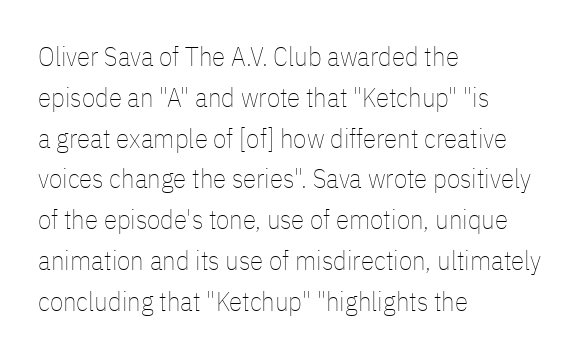
Q: Is the text bold? A: No.
Q: Is the text italic (slanted)? A: No, it is upright.
Q: Is the text underlined? A: No.
Q: How is the paragraph aligned? A: Left-aligned.
Q: Is the spacing between letters normal or unusually wide? A: Normal.
Q: Is the spacing between lines tight, normal or loose? A: Normal.
